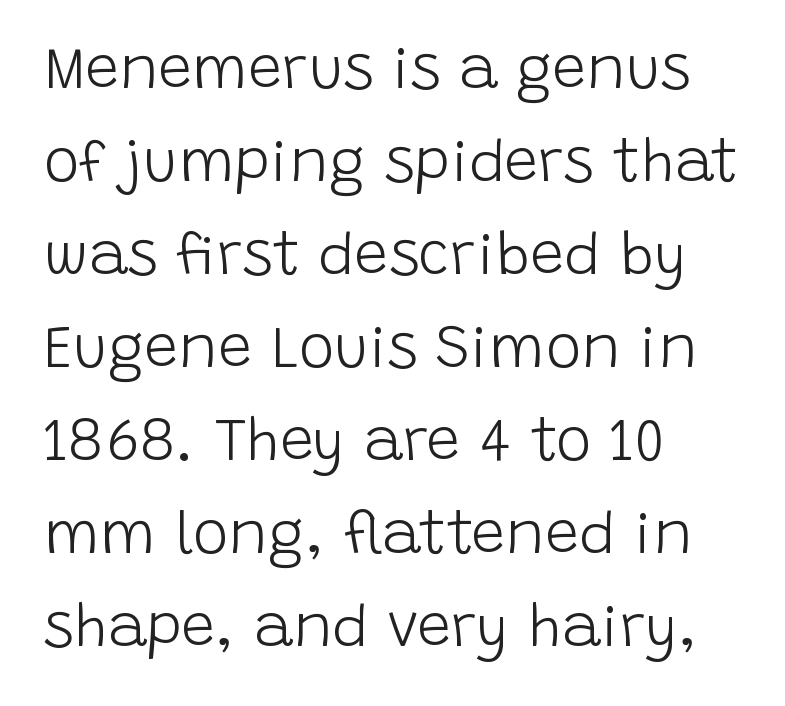
{"serif": "no", "italic": "no", "bold": "no", "weight": "light", "width": "normal", "stroke_contrast": "low", "x_height": "large", "monospaced": "no", "underline": "no", "align": "left", "line_spacing": "normal", "line_spacing_ratio": 1.55, "letter_spacing": "normal", "letter_spacing_em": 0.0, "glyph_px": 60}
